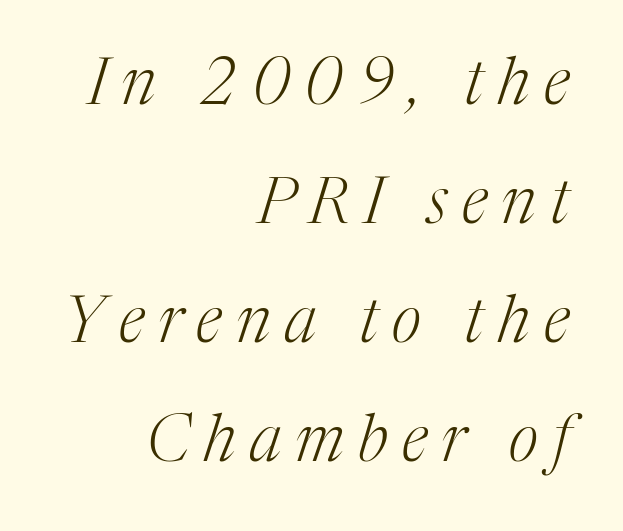
{"serif": "yes", "italic": "yes", "lean": "right", "slant_degrees": 17, "bold": "no", "weight": "light", "width": "normal", "stroke_contrast": "medium", "x_height": "medium", "monospaced": "no", "underline": "no", "align": "right", "line_spacing_ratio": 1.86, "letter_spacing": "wide", "letter_spacing_em": 0.22, "glyph_px": 64}
